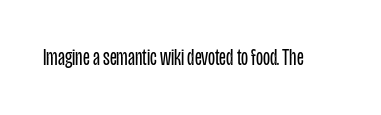
Q: Is the text bold? A: No.
Q: Is the text italic (slanted)? A: No, it is upright.
Q: Is the text underlined? A: No.
Q: Is the spacing between letters normal or unusually wide? A: Normal.
